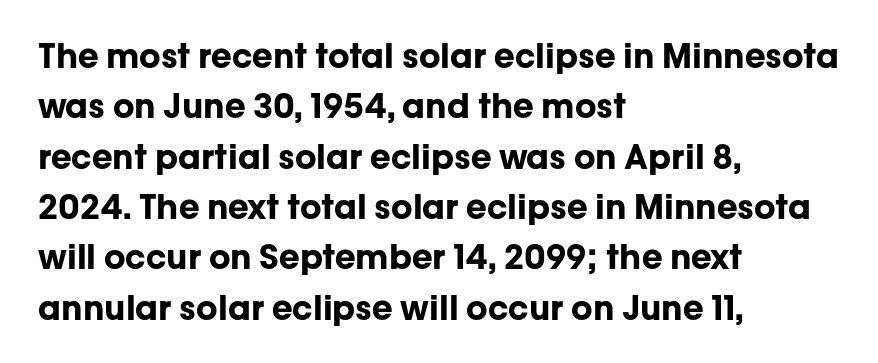
Rendered with straight, roman letterforms. How heavy is the stroke? Heavy — this is a bold. These lines keep a tight, regular rhythm from letter to letter. Which margin do the lines hug? The left one — the right edge is uneven.
